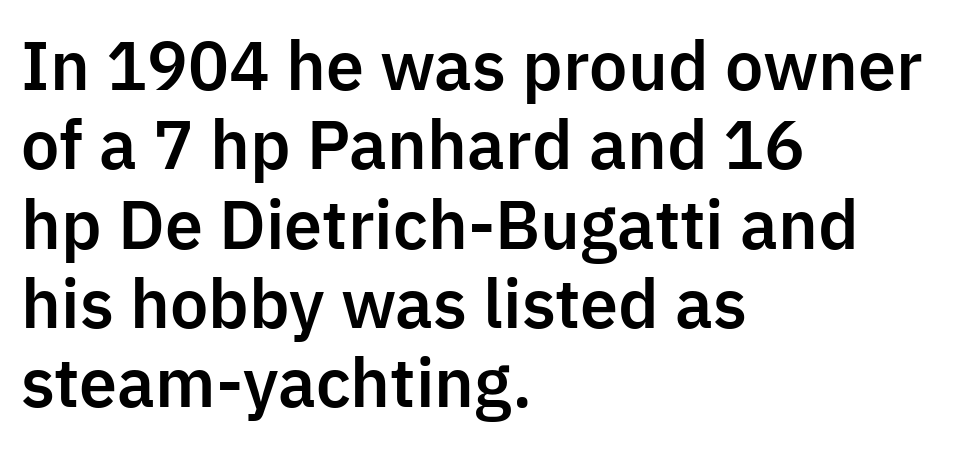
Characters follow at the spacing the type designer built in. A bare baseline throughout the passage. These lines are rendered in a variable-pitch font. In terms of letterform style, serifs are entirely absent.
